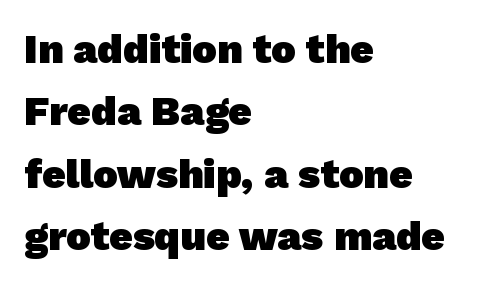
The image shows 41 px heavy sans-serif type; set left-aligned, normal line spacing (1.52x), normal letter spacing, not underlined; low stroke contrast and a medium x-height.
